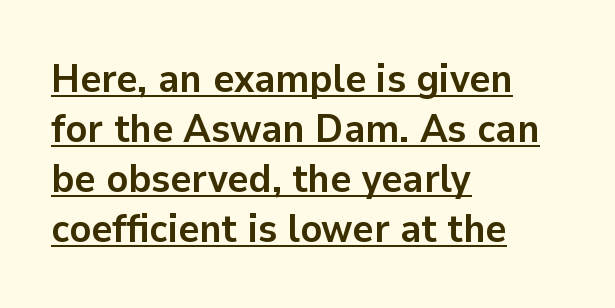
Q: Is the text bold? A: Yes.
Q: Is the text italic (slanted)? A: No, it is upright.
Q: Is the typeface a serif or a sans-serif typeface? A: Sans-serif.
Q: Is the text underlined? A: Yes.
Q: How is the paragraph aligned? A: Left-aligned.
Q: Is the spacing between letters normal or unusually wide? A: Normal.
Q: Is the spacing between lines tight, normal or loose? A: Normal.
Q: Width (condensed, normal, or wide)? A: Normal.
Q: Stroke contrast? A: Low.
Q: x-height? A: Medium.
Q: Monospaced? A: No.
